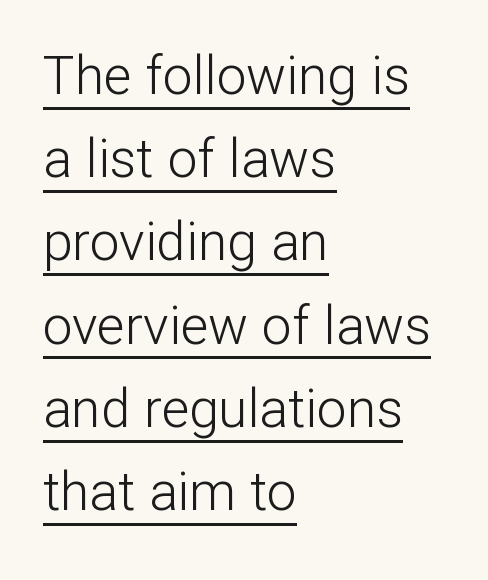
Q: Is the text bold? A: No.
Q: Is the text italic (slanted)? A: No, it is upright.
Q: Is the typeface a serif or a sans-serif typeface? A: Sans-serif.
Q: Is the text underlined? A: Yes.
Q: How is the paragraph aligned? A: Left-aligned.
Q: Is the spacing between letters normal or unusually wide? A: Normal.
Q: Is the spacing between lines tight, normal or loose? A: Normal.
Q: Width (condensed, normal, or wide)? A: Normal.
Q: Stroke contrast? A: Low.
Q: x-height? A: Medium.
Q: Monospaced? A: No.
